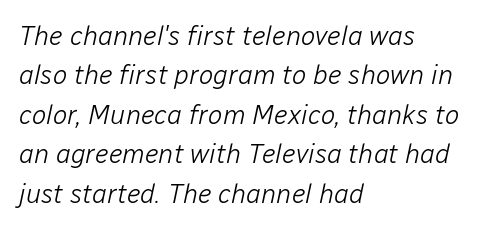
Just letters on the line, the space beneath them empty. The letterforms sit shoulder to shoulder at normal distance. The strokes are not fattened; the text isn't bold. Which margin do the lines hug? The left one — the right edge is uneven. The specimen reads as italic at a glance.
